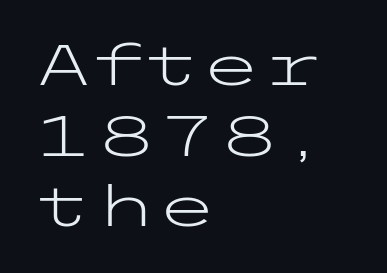
{"serif": "no", "italic": "no", "bold": "no", "weight": "light", "width": "wide", "stroke_contrast": "low", "x_height": "medium", "underline": "no", "align": "left", "line_spacing": "normal", "line_spacing_ratio": 1.26, "letter_spacing": "normal", "letter_spacing_em": 0.0, "glyph_px": 56}
